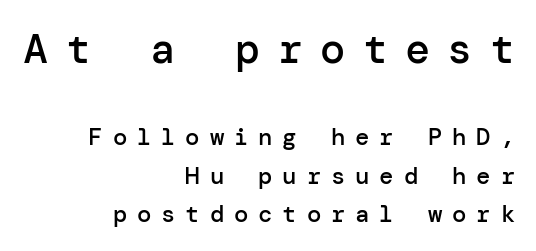
The image shows 42 px semibold sans-serif type, upright; set right-aligned, normal line spacing (1.59x), unusually wide letter spacing (+0.41 em), not underlined; the first (top) block is 1.75x larger; low stroke contrast and a medium x-height.
